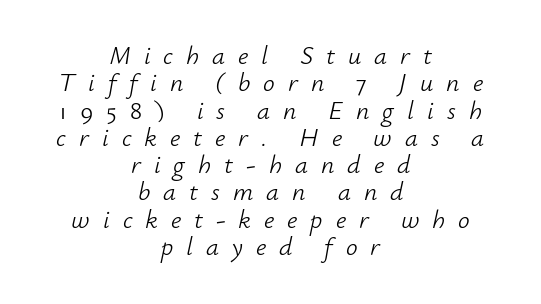
This sample uses expanded letter spacing, leaving extra air between glyphs. The baseline area is clear. A student would call this center alignment; a typographer would say set centered. Designer's note — italics engaged.
